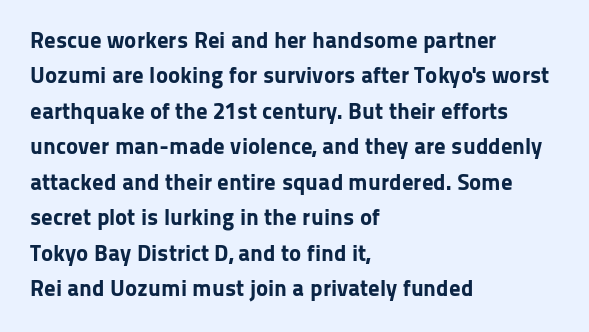
{"italic": "no", "bold": "yes", "underline": "no", "align": "left", "line_spacing": "normal", "line_spacing_ratio": 1.54, "letter_spacing": "normal", "letter_spacing_em": 0.0, "glyph_px": 23}
